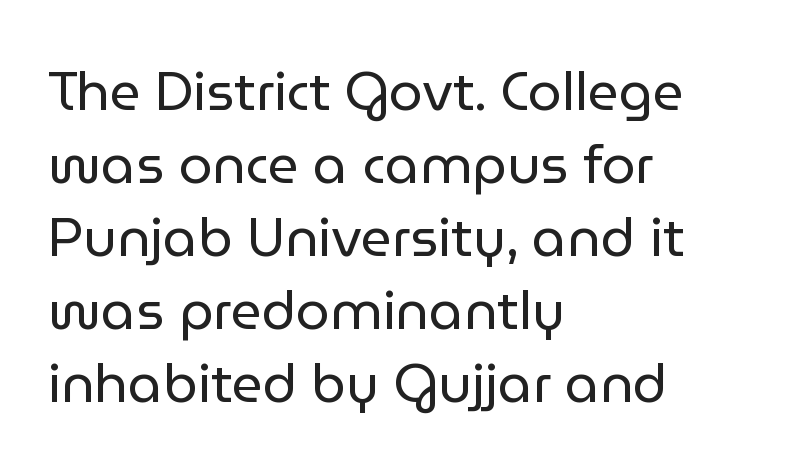
The lettering stays uniformly vertical, giving the passage a roman look. Horizontal bands of white between lines are of average thickness. Alignment: flush left. Spacing verdict: proportional, widths tailored to each character. Is the type heavy? It reads as light-to-regular instead.
